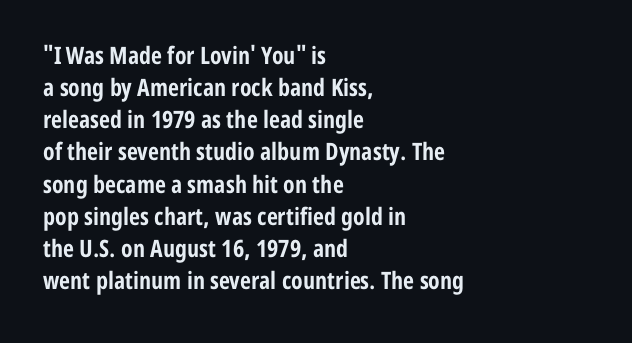
The image shows 24 px bold type, upright; set left-aligned, normal line spacing (1.34x), normal letter spacing, not underlined.
